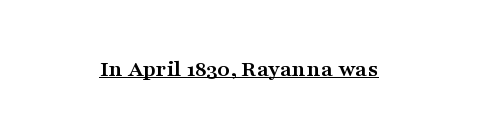
Students, observe the line beneath the letters — that is underlining. Upright lettering throughout. Summary of weight: heavy, a full bold. Here the glyphs are tracked normally, forming tight word shapes.
